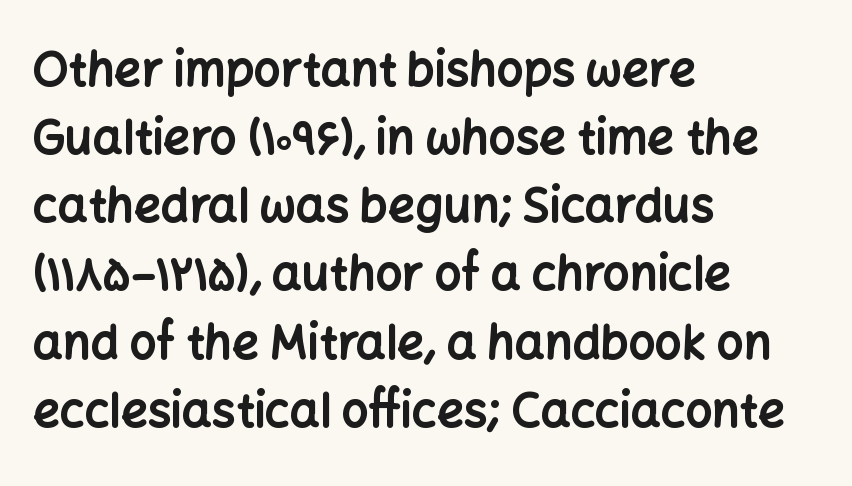
{"serif": "no", "italic": "no", "bold": "yes", "weight": "bold", "width": "normal", "stroke_contrast": "low", "x_height": "medium", "monospaced": "no", "underline": "no", "align": "left", "line_spacing": "normal", "line_spacing_ratio": 1.45, "letter_spacing": "normal", "letter_spacing_em": 0.0, "glyph_px": 47}
